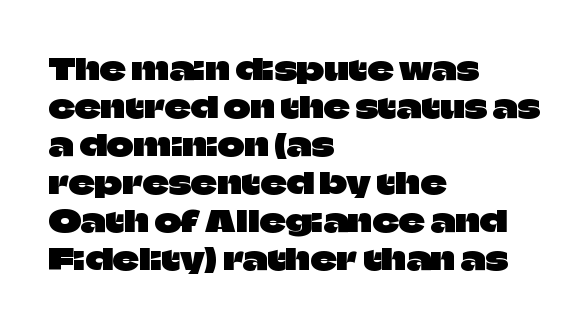
{"serif": "no", "italic": "no", "width": "normal", "stroke_contrast": "low", "x_height": "large", "monospaced": "no", "underline": "no", "align": "left", "line_spacing": "normal", "line_spacing_ratio": 1.31, "letter_spacing": "normal", "letter_spacing_em": 0.0, "glyph_px": 29}
